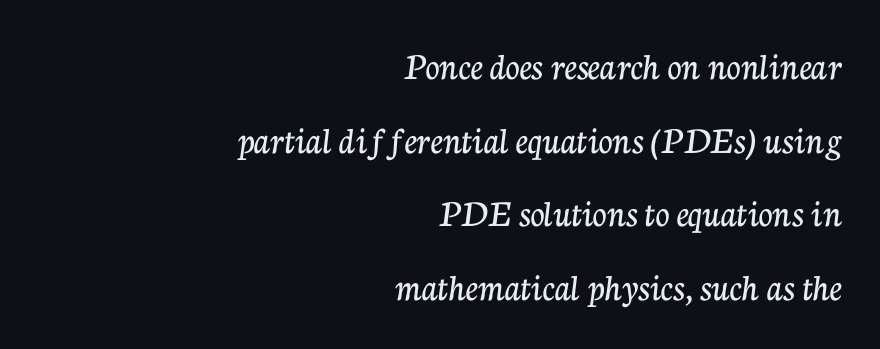
Q: Is the text italic (slanted)? A: Yes.
Q: Is the typeface a serif or a sans-serif typeface? A: Serif.
Q: Is the text underlined? A: No.
Q: How is the paragraph aligned? A: Right-aligned.
Q: Is the spacing between letters normal or unusually wide? A: Normal.
Q: Width (condensed, normal, or wide)? A: Normal.
Q: Stroke contrast? A: Low.
Q: x-height? A: Medium.
Q: Monospaced? A: No.
